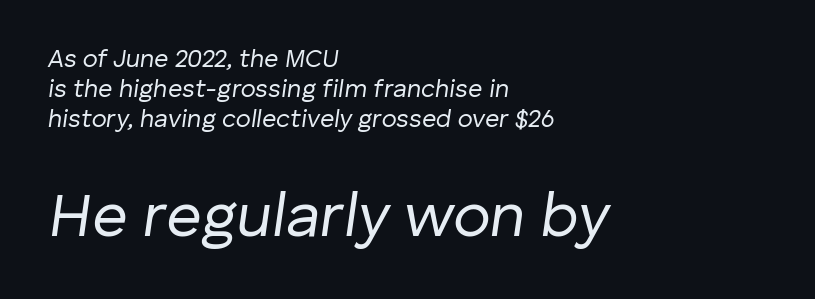
The image shows 62 px regular-weight type, italic (leaning right); set left-aligned, line spacing 1.2x, normal letter spacing, not underlined; the second (bottom) block is 2.48x larger; low stroke contrast and a medium x-height.
